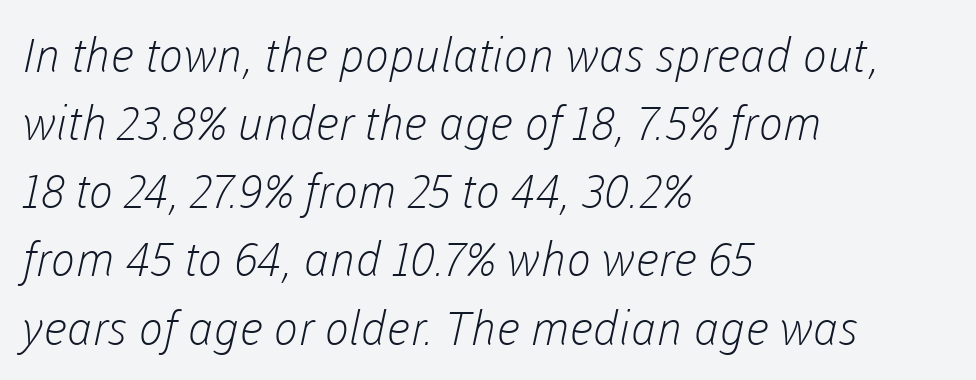
The typesetting does not lean heavy: it is not bold. Letter spacing: default. The area under the type is left untouched. Compared with typical paragraphs, the rows here are spaced about the same. Notice how the passage keeps a crisp vertical edge on the left only. Font category for this specimen: sans-serif.
